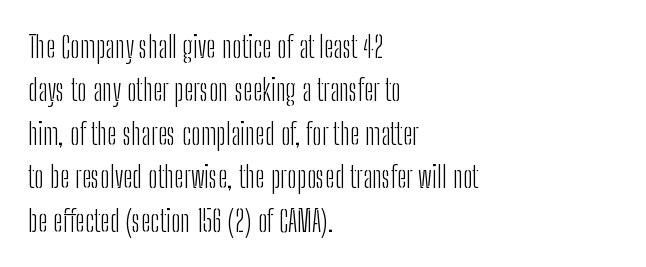
Q: Is the text bold? A: No.
Q: Is the text italic (slanted)? A: No, it is upright.
Q: Is the typeface a serif or a sans-serif typeface? A: Sans-serif.
Q: Is the text underlined? A: No.
Q: How is the paragraph aligned? A: Left-aligned.
Q: Is the spacing between letters normal or unusually wide? A: Normal.
Q: Is the spacing between lines tight, normal or loose? A: Normal.
Q: Width (condensed, normal, or wide)? A: Condensed.
Q: Stroke contrast? A: Low.
Q: x-height? A: Medium.
Q: Monospaced? A: No.
